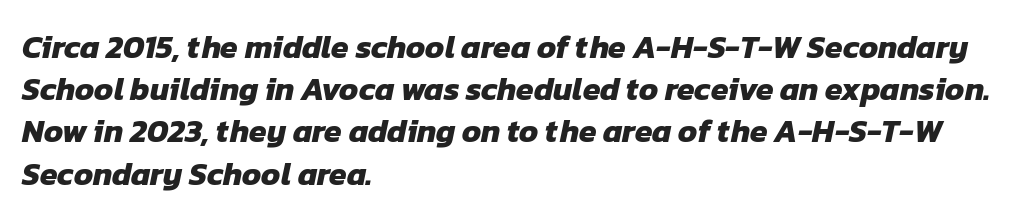
{"serif": "no", "bold": "yes", "weight": "heavy", "width": "normal", "stroke_contrast": "low", "x_height": "medium", "monospaced": "no", "underline": "no", "align": "left", "line_spacing": "normal", "line_spacing_ratio": 1.32, "letter_spacing": "normal", "letter_spacing_em": 0.0, "glyph_px": 32}
